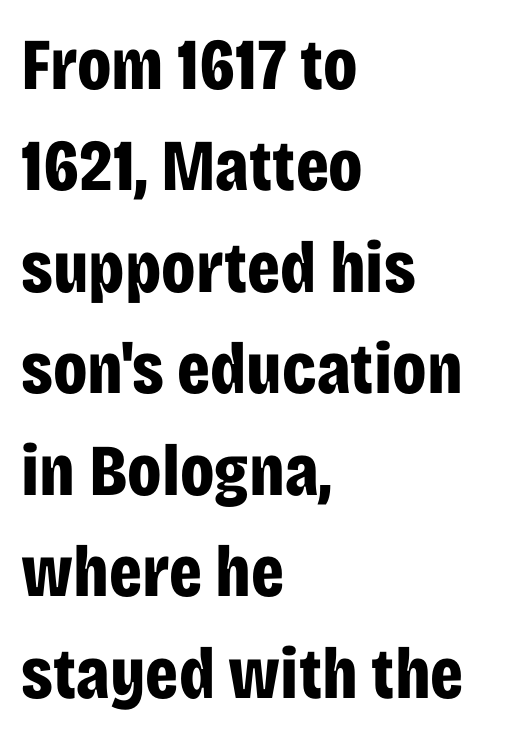
Bold? Absolutely — the strokes are thick and heavy. These lines keep a tight, regular rhythm from letter to letter. A roman cut, with each character standing at attention. To sum up the face: it is a sans, with no serifs. The passage shown is typed in a proportional face where columns would drift.
